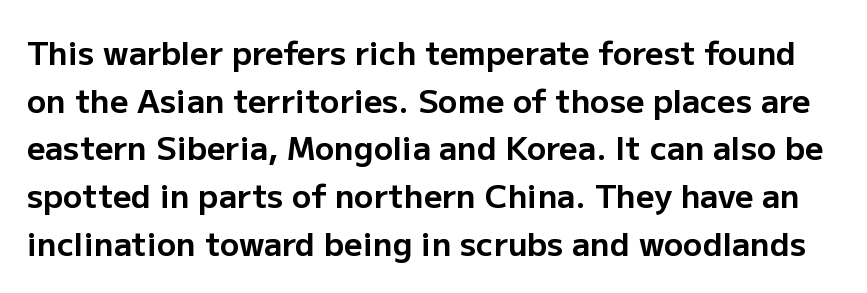
Q: Is the text bold? A: Yes.
Q: Is the text italic (slanted)? A: No, it is upright.
Q: Is the typeface a serif or a sans-serif typeface? A: Sans-serif.
Q: Is the text underlined? A: No.
Q: Is the spacing between letters normal or unusually wide? A: Normal.
Q: Is the spacing between lines tight, normal or loose? A: Normal.
Q: Width (condensed, normal, or wide)? A: Normal.
Q: Stroke contrast? A: Low.
Q: x-height? A: Medium.
Q: Monospaced? A: No.
